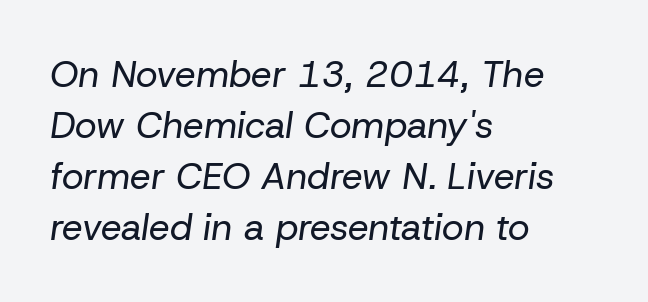
Q: Is the text bold? A: No.
Q: Is the text italic (slanted)? A: Yes, it leans right by about 8 degrees.
Q: Is the text underlined? A: No.
Q: How is the paragraph aligned? A: Left-aligned.
Q: Is the spacing between letters normal or unusually wide? A: Normal.
Q: Is the spacing between lines tight, normal or loose? A: Normal.
Q: Width (condensed, normal, or wide)? A: Normal.
Q: Stroke contrast? A: Low.
Q: x-height? A: Medium.
Q: Monospaced? A: No.
